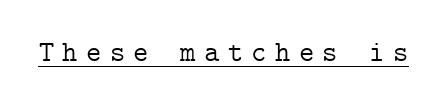
Notice how the stems are strictly vertical — no italics here. The passage shown has open, widely tracked lettering throughout. The rendering uses the underline text-decoration. The font family rendered here belongs to the serif group. Stem width sits at or under what a default text font uses.
